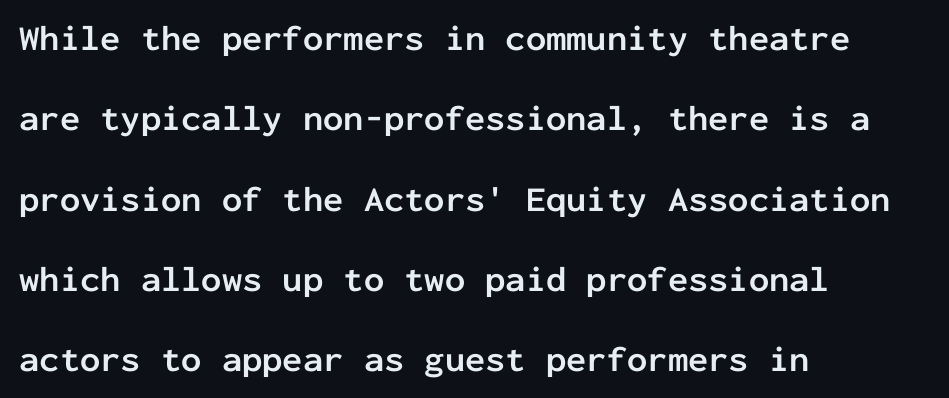
Q: Is the text bold? A: Yes.
Q: Is the text italic (slanted)? A: No, it is upright.
Q: Is the typeface a serif or a sans-serif typeface? A: Sans-serif.
Q: Is the text underlined? A: No.
Q: How is the paragraph aligned? A: Left-aligned.
Q: Is the spacing between letters normal or unusually wide? A: Normal.
Q: Is the spacing between lines tight, normal or loose? A: Loose.
Q: Width (condensed, normal, or wide)? A: Normal.
Q: Stroke contrast? A: Low.
Q: x-height? A: Medium.
Q: Monospaced? A: Yes.
